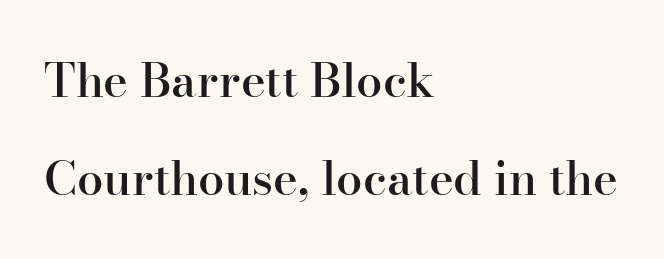
{"serif": "yes", "italic": "no", "bold": "semi", "weight": "semibold", "width": "normal", "stroke_contrast": "high", "x_height": "small", "monospaced": "no", "underline": "no", "align": "left", "line_spacing": "loose", "line_spacing_ratio": 2.09, "letter_spacing": "normal", "letter_spacing_em": 0.0, "glyph_px": 47}
